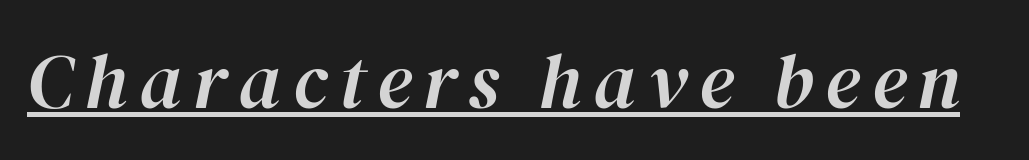
Q: Is the text italic (slanted)? A: Yes, it leans right by about 12 degrees.
Q: Is the text underlined? A: Yes.
Q: Width (condensed, normal, or wide)? A: Normal.
Q: Stroke contrast? A: High.
Q: x-height? A: Medium.
Q: Monospaced? A: No.
